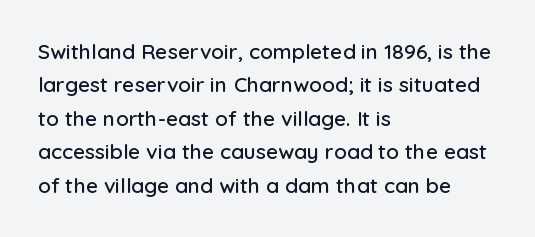
Q: Is the text italic (slanted)? A: No, it is upright.
Q: Is the text underlined? A: No.
Q: How is the paragraph aligned? A: Left-aligned.
Q: Is the spacing between letters normal or unusually wide? A: Normal.
Q: Is the spacing between lines tight, normal or loose? A: Normal.
